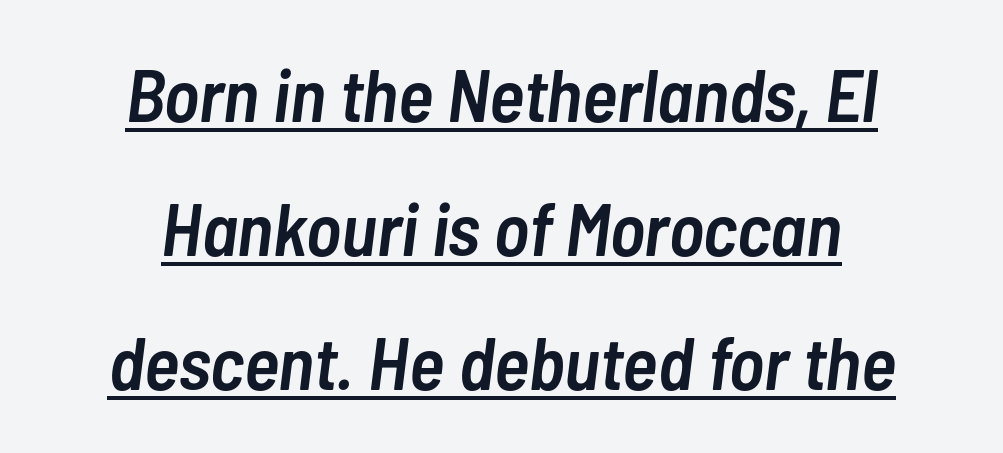
{"italic": "yes", "lean": "right", "slant_degrees": 7, "bold": "semi", "weight": "semibold", "width": "condensed", "stroke_contrast": "low", "x_height": "medium", "monospaced": "no", "underline": "yes", "align": "center", "line_spacing_ratio": 1.79, "letter_spacing": "normal", "letter_spacing_em": 0.0, "glyph_px": 75}
